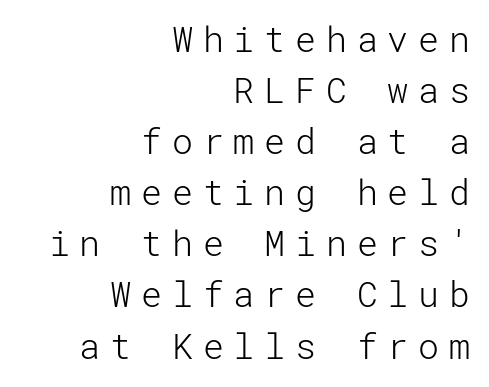
Q: Is the text bold? A: No.
Q: Is the text italic (slanted)? A: No, it is upright.
Q: Is the typeface a serif or a sans-serif typeface? A: Sans-serif.
Q: Is the text underlined? A: No.
Q: How is the paragraph aligned? A: Right-aligned.
Q: Is the spacing between letters normal or unusually wide? A: Unusually wide.
Q: Is the spacing between lines tight, normal or loose? A: Normal.
Q: Width (condensed, normal, or wide)? A: Normal.
Q: Stroke contrast? A: Low.
Q: x-height? A: Medium.
